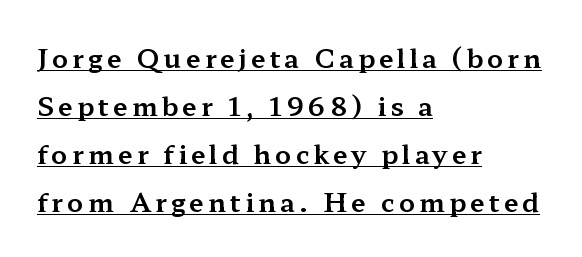
A baseline rule has been typeset under these characters. Notice how the stems are strictly vertical — no italics here. Alignment: flush left.
